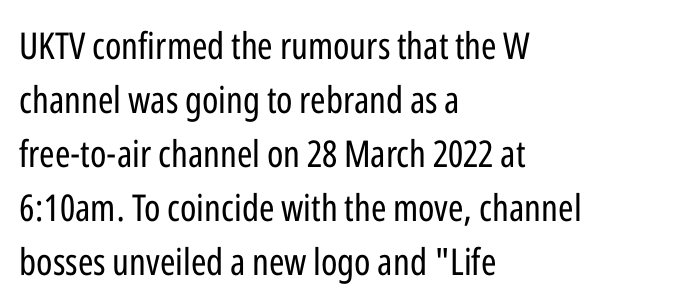
The image shows 37 px regular-weight, condensed sans-serif type, upright; set left-aligned, normal line spacing (1.46x), normal letter spacing, not underlined; low stroke contrast and a medium x-height.
